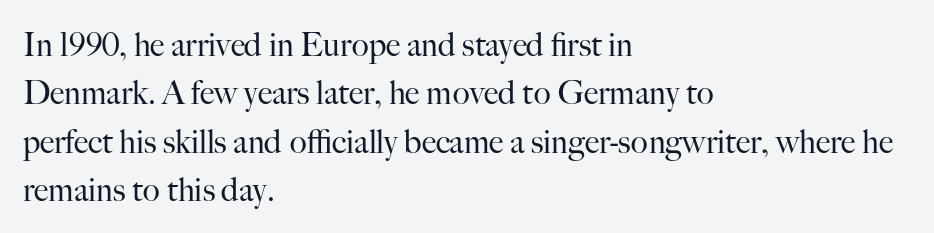
A bare baseline throughout the passage. The strokes are not fattened; the text isn't bold. Leftover space on each line is placed entirely after the last word. The letters advance in unequal steps, a hallmark of proportional type. What stands out about the letter spacing? Nothing — it is the standard amount. This sample uses a serif face.
